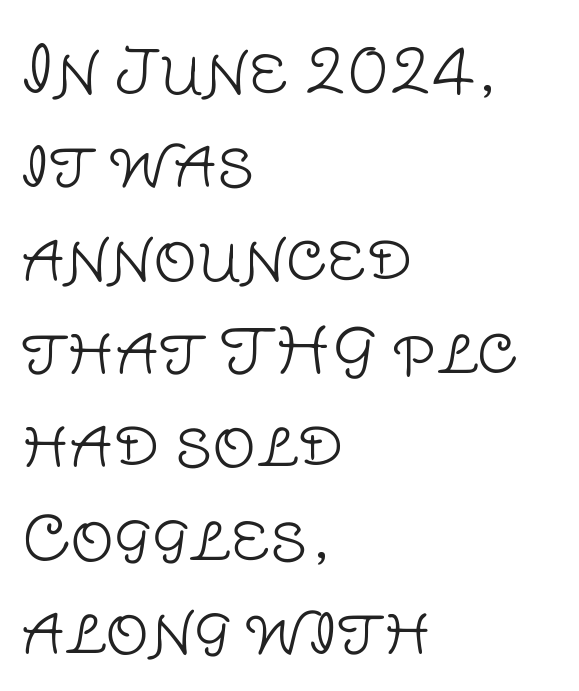
Q: Is the text bold? A: No.
Q: Is the text italic (slanted)? A: Yes.
Q: Is the typeface a serif or a sans-serif typeface? A: Sans-serif.
Q: Is the text underlined? A: No.
Q: How is the paragraph aligned? A: Left-aligned.
Q: Is the spacing between letters normal or unusually wide? A: Normal.
Q: Is the spacing between lines tight, normal or loose? A: Normal.
Q: Width (condensed, normal, or wide)? A: Normal.
Q: Stroke contrast? A: Low.
Q: x-height? A: Large.
Q: Monospaced? A: No.
